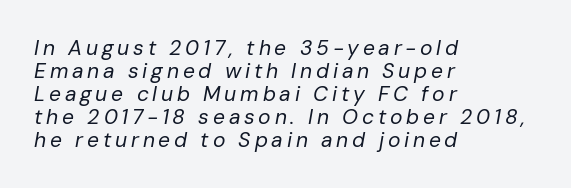
{"italic": "yes", "lean": "right", "slant_degrees": 10, "bold": "no", "underline": "no", "align": "left", "line_spacing": "tight", "line_spacing_ratio": 1.09, "glyph_px": 21}
